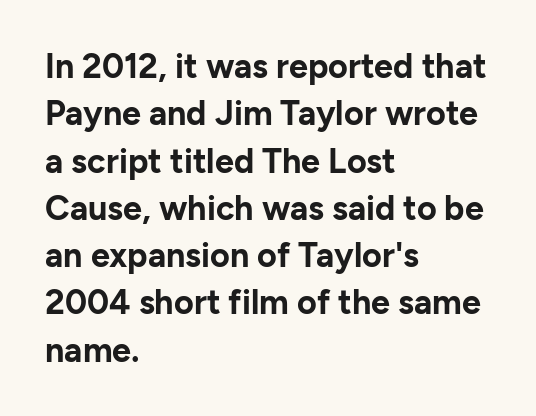
{"serif": "no", "italic": "no", "bold": "yes", "weight": "bold", "width": "normal", "stroke_contrast": "low", "x_height": "medium", "monospaced": "no", "underline": "no", "align": "left", "line_spacing": "normal", "line_spacing_ratio": 1.39, "letter_spacing": "normal", "letter_spacing_em": 0.0, "glyph_px": 34}
